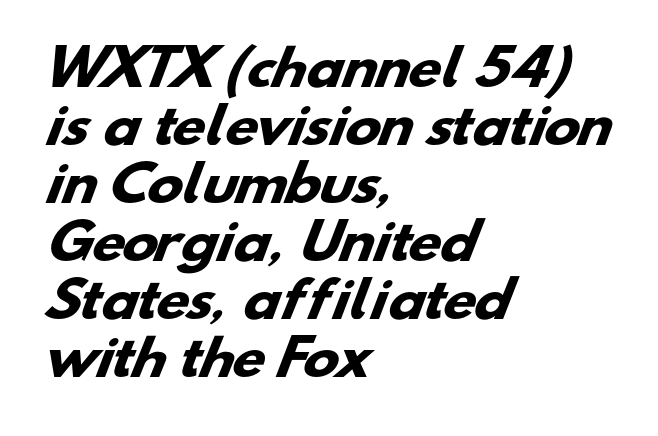
The rendering uses a bold face; every stroke is thick and dark. Look at the bottom of the vertical strokes: they stop flat, with no serifs. Does extra space separate the letters? No, they use regular spacing. Proportional: the letters do not fall into vertical columns.
